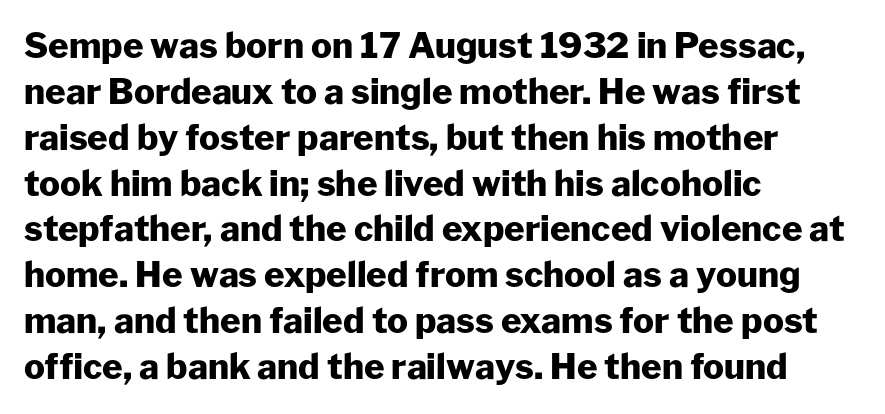
{"serif": "no", "italic": "no", "bold": "yes", "weight": "heavy", "width": "normal", "stroke_contrast": "low", "x_height": "medium", "monospaced": "no", "underline": "no", "align": "left", "line_spacing": "normal", "line_spacing_ratio": 1.31, "letter_spacing": "normal", "letter_spacing_em": 0.0, "glyph_px": 35}
